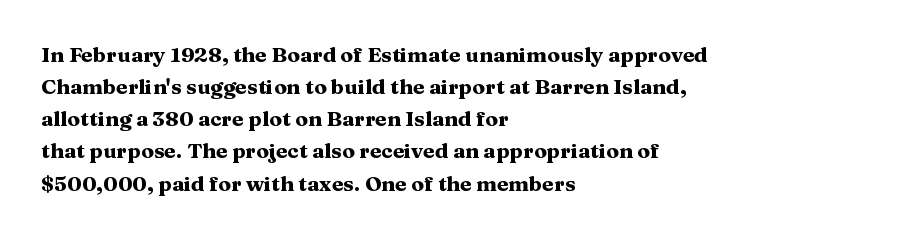
{"italic": "no", "bold": "yes", "underline": "no", "align": "left", "line_spacing": "normal", "line_spacing_ratio": 1.53, "letter_spacing": "normal", "letter_spacing_em": 0.0, "glyph_px": 21}
